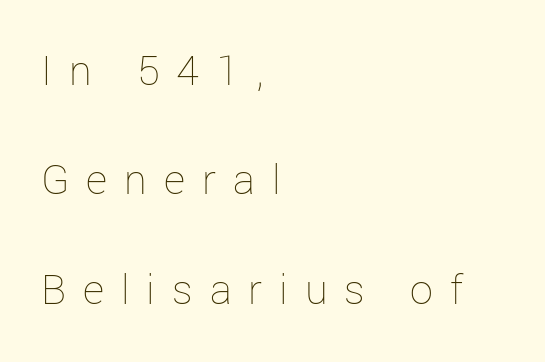
A typesetter would call this leading open, well beyond the default. These lines are rendered in a variable-pitch font. The specimen reads as upright at a glance. No extra ink here — the face is not bold. The tracking jumps out immediately: characters are airy and widely separated.
